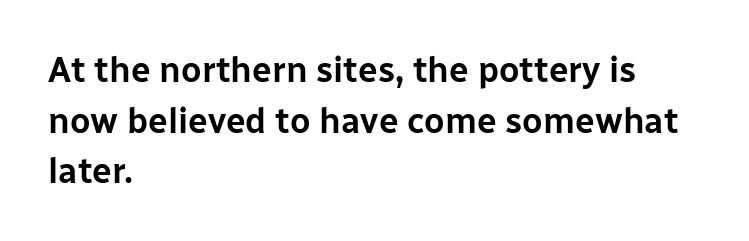
Q: Is the text italic (slanted)? A: No, it is upright.
Q: Is the typeface a serif or a sans-serif typeface? A: Sans-serif.
Q: Is the text underlined? A: No.
Q: How is the paragraph aligned? A: Left-aligned.
Q: Is the spacing between letters normal or unusually wide? A: Normal.
Q: Is the spacing between lines tight, normal or loose? A: Normal.
Q: Width (condensed, normal, or wide)? A: Normal.
Q: Stroke contrast? A: Low.
Q: x-height? A: Medium.
Q: Monospaced? A: No.
